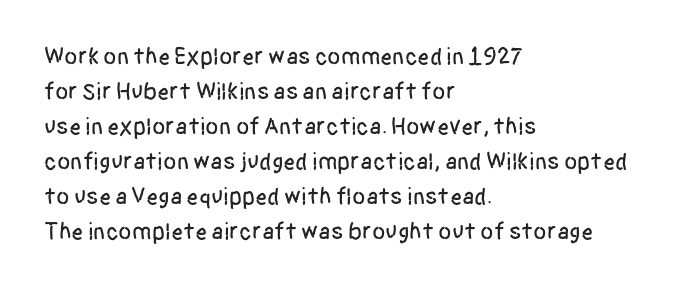
Style check: upright. The designer left line spacing at the default. Casual observation: everything's shoved over to the left. Tracking here is standard; glyphs follow each other at the usual distance. The foot of each line stays bare and open.
